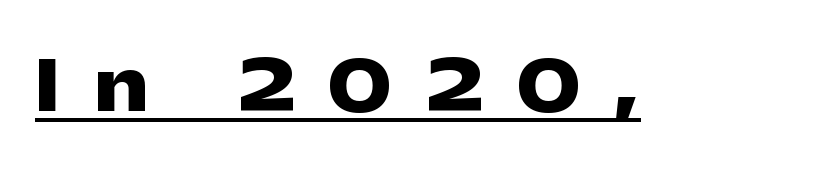
Q: Is the text bold? A: Yes.
Q: Is the text italic (slanted)? A: No, it is upright.
Q: Is the typeface a serif or a sans-serif typeface? A: Sans-serif.
Q: Is the text underlined? A: Yes.
Q: Is the spacing between letters normal or unusually wide? A: Unusually wide.
Q: Width (condensed, normal, or wide)? A: Wide.
Q: Stroke contrast? A: Low.
Q: x-height? A: Medium.
Q: Monospaced? A: No.
